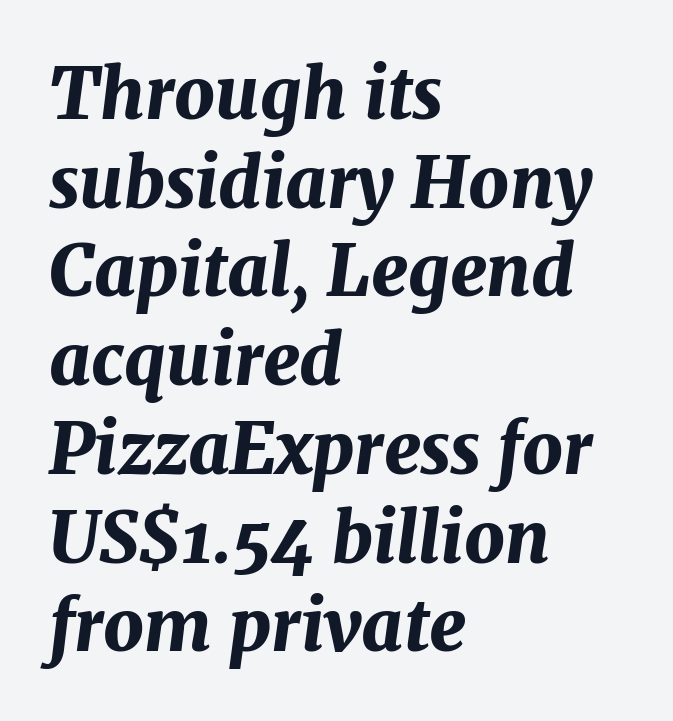
Q: Is the text bold? A: Yes.
Q: Is the text italic (slanted)? A: Yes, it leans right by about 7 degrees.
Q: Is the text underlined? A: No.
Q: How is the paragraph aligned? A: Left-aligned.
Q: Is the spacing between letters normal or unusually wide? A: Normal.
Q: Is the spacing between lines tight, normal or loose? A: Normal.
Q: Width (condensed, normal, or wide)? A: Normal.
Q: Stroke contrast? A: Medium.
Q: x-height? A: Medium.
Q: Monospaced? A: No.
